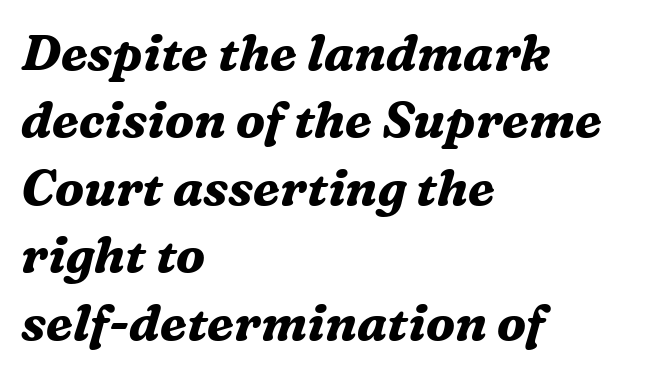
The passage shown is typed in a proportional face where columns would drift. Characters are canted at an angle relative to the baseline's perpendicular. In terms of leading, this rendering sits right in the middle. Every letter is thick-stroked: bold, no question. Are there feet on the stems? There are — it's a serif. Just letters on the line, the space beneath them empty.
